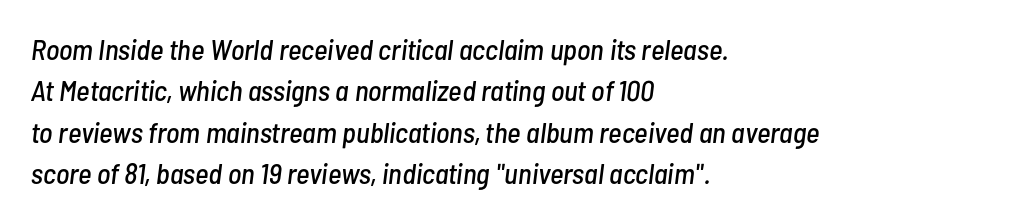
{"italic": "yes", "lean": "right", "slant_degrees": 7, "width": "condensed", "stroke_contrast": "low", "x_height": "medium", "monospaced": "no", "underline": "no", "align": "left", "line_spacing": "normal", "line_spacing_ratio": 1.43, "letter_spacing": "normal", "letter_spacing_em": 0.0, "glyph_px": 29}
